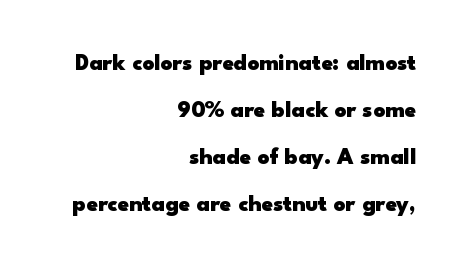
{"italic": "no", "bold": "yes", "underline": "no", "align": "right", "line_spacing": "loose", "line_spacing_ratio": 2.04, "letter_spacing": "normal", "letter_spacing_em": 0.0, "glyph_px": 23}
